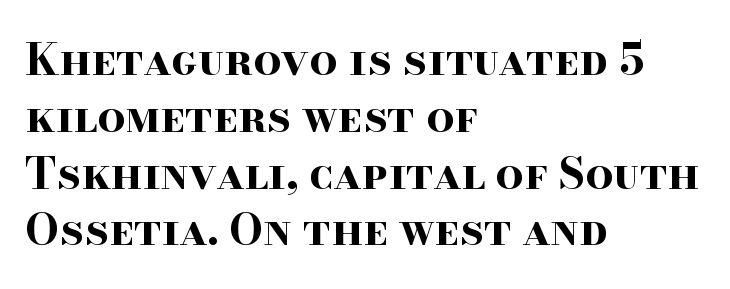
The image shows 44 px bold, wide serif type, upright; set left-aligned, normal line spacing (1.29x), normal letter spacing, not underlined; high stroke contrast and a small x-height.
